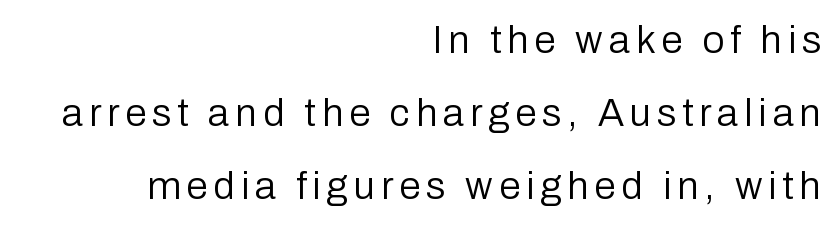
Q: Is the text bold? A: No.
Q: Is the text italic (slanted)? A: No, it is upright.
Q: Is the typeface a serif or a sans-serif typeface? A: Sans-serif.
Q: Is the text underlined? A: No.
Q: How is the paragraph aligned? A: Right-aligned.
Q: Width (condensed, normal, or wide)? A: Normal.
Q: Stroke contrast? A: Low.
Q: x-height? A: Medium.
Q: Monospaced? A: No.
